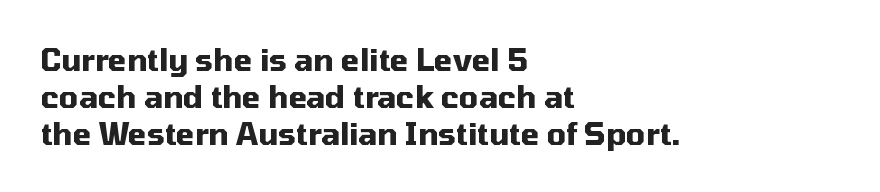
Q: Is the text bold? A: Yes.
Q: Is the text italic (slanted)? A: No, it is upright.
Q: Is the typeface a serif or a sans-serif typeface? A: Sans-serif.
Q: Is the text underlined? A: No.
Q: How is the paragraph aligned? A: Left-aligned.
Q: Is the spacing between letters normal or unusually wide? A: Normal.
Q: Width (condensed, normal, or wide)? A: Normal.
Q: Stroke contrast? A: Medium.
Q: x-height? A: Medium.
Q: Monospaced? A: No.
